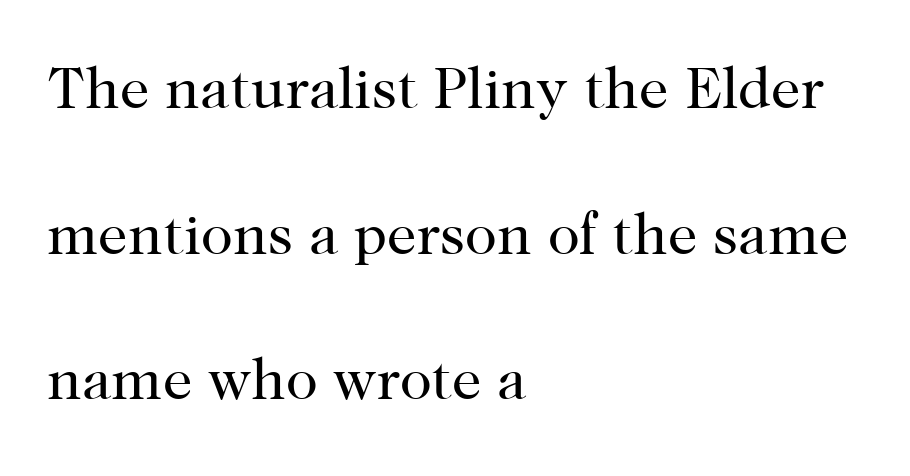
Q: Is the text bold? A: No.
Q: Is the text italic (slanted)? A: No, it is upright.
Q: Is the typeface a serif or a sans-serif typeface? A: Serif.
Q: Is the text underlined? A: No.
Q: How is the paragraph aligned? A: Left-aligned.
Q: Is the spacing between letters normal or unusually wide? A: Normal.
Q: Is the spacing between lines tight, normal or loose? A: Loose.
Q: Width (condensed, normal, or wide)? A: Normal.
Q: Stroke contrast? A: High.
Q: x-height? A: Medium.
Q: Monospaced? A: No.
